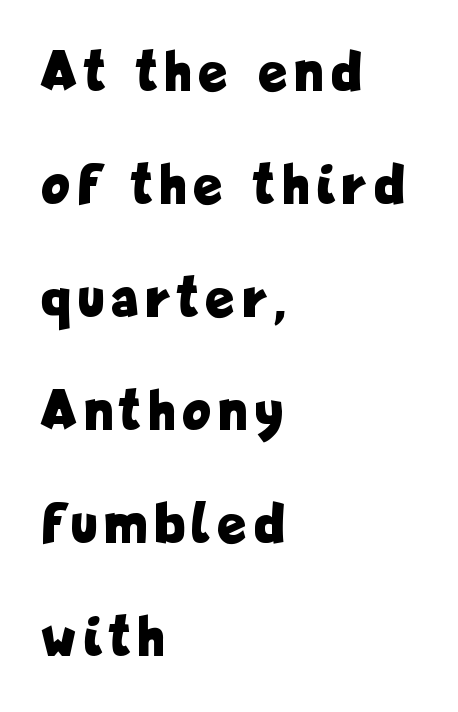
{"serif": "no", "italic": "no", "bold": "yes", "weight": "bold", "width": "condensed", "stroke_contrast": "low", "x_height": "medium", "monospaced": "no", "underline": "no", "align": "left", "line_spacing": "loose", "line_spacing_ratio": 1.95, "glyph_px": 58}
